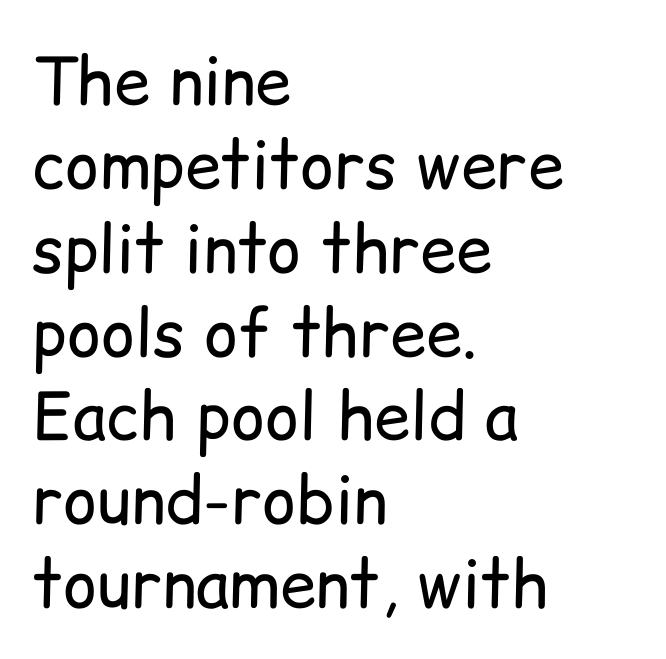
Q: Is the text bold? A: No.
Q: Is the text italic (slanted)? A: No, it is upright.
Q: Is the typeface a serif or a sans-serif typeface? A: Sans-serif.
Q: Is the text underlined? A: No.
Q: How is the paragraph aligned? A: Left-aligned.
Q: Is the spacing between letters normal or unusually wide? A: Normal.
Q: Is the spacing between lines tight, normal or loose? A: Normal.
Q: Width (condensed, normal, or wide)? A: Normal.
Q: Stroke contrast? A: Low.
Q: x-height? A: Medium.
Q: Monospaced? A: No.
